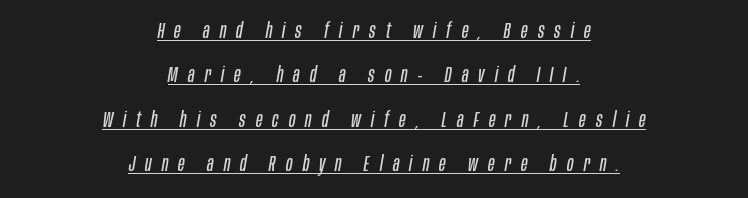
The face used here has a pronounced slope to its letters. Inter-character spacing is expanded well beyond the font's built-in metrics. Short and long lines alike share a common midpoint. A great deal of white space separates one row of letters from the next.
